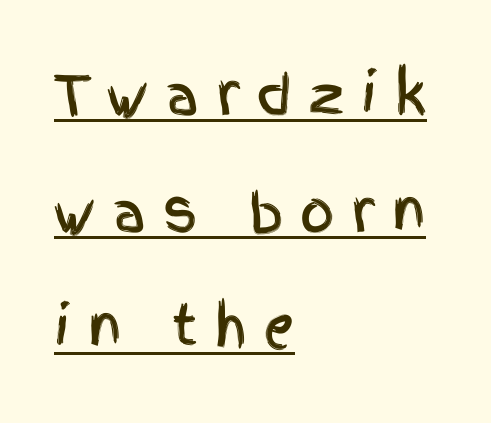
{"serif": "no", "italic": "no", "width": "condensed", "x_height": "large", "monospaced": "no", "underline": "yes", "align": "left", "line_spacing": "loose", "line_spacing_ratio": 2.16, "letter_spacing": "wide", "letter_spacing_em": 0.3, "glyph_px": 54}
